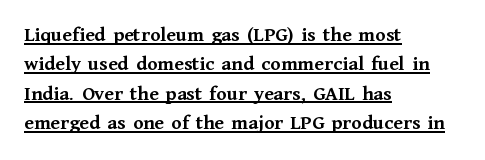
Q: Is the text bold? A: Yes.
Q: Is the text italic (slanted)? A: No, it is upright.
Q: Is the text underlined? A: Yes.
Q: How is the paragraph aligned? A: Left-aligned.
Q: Is the spacing between letters normal or unusually wide? A: Normal.
Q: Is the spacing between lines tight, normal or loose? A: Normal.
